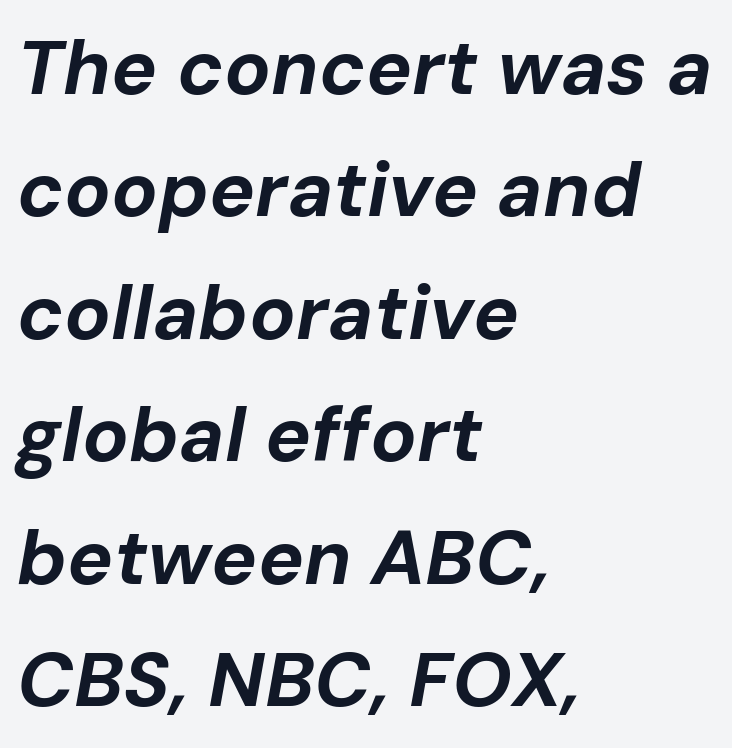
The rows are spaced the way most documents space them. The face used here has the dense, thick strokes of a bold. The tracking reads as untouched default to a designer's eye. Varying glyph widths throughout — classic text-font behaviour. You can tell it's italic because the verticals aren't actually vertical.
